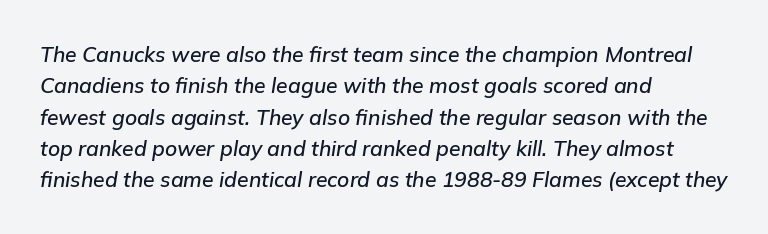
Q: Is the text italic (slanted)? A: Yes, it leans right by about 9 degrees.
Q: Is the text underlined? A: No.
Q: How is the paragraph aligned? A: Left-aligned.
Q: Is the spacing between letters normal or unusually wide? A: Normal.
Q: Is the spacing between lines tight, normal or loose? A: Normal.
